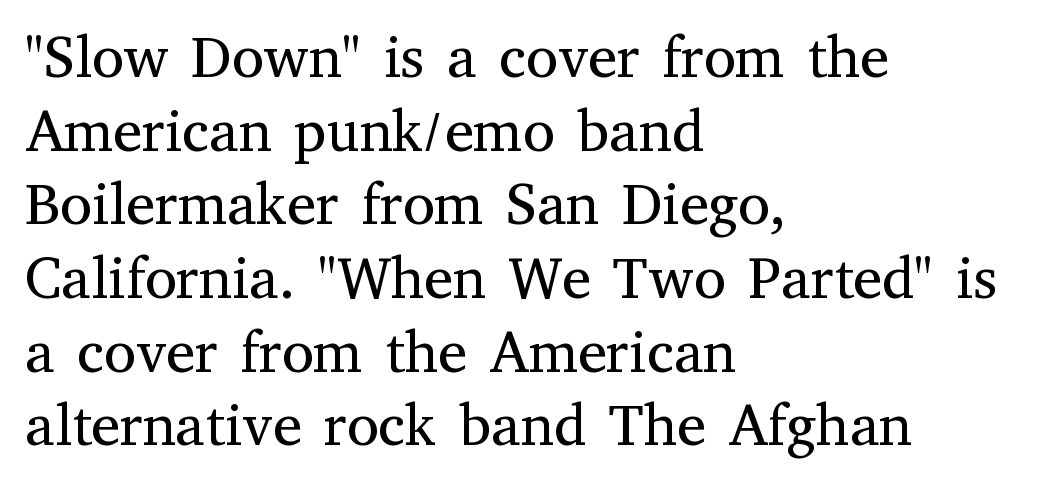
No letter is thick-stroked: the sample isn't bold. Interline gaps are of average width in this sample. The specimen reads as upright at a glance. Yep, those are serifs on the letters. You could not count columns in this text — the font is proportionally spaced. If you drew a ruler down the left edge, every line would touch it.
